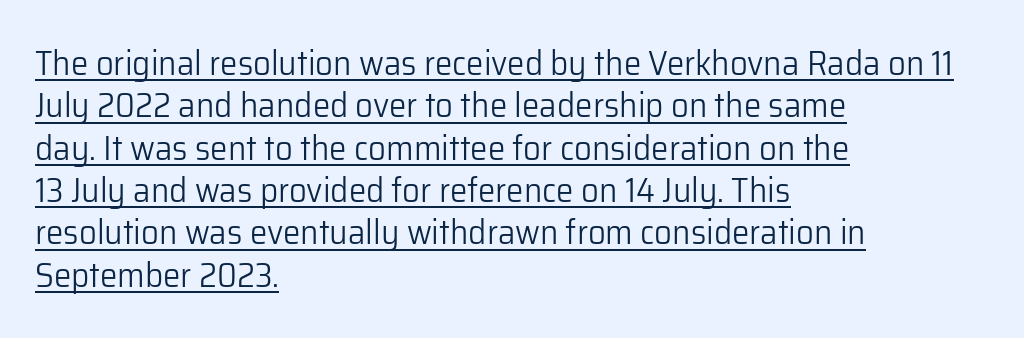
The paragraph shown leans on its left margin. Beneath each row of characters lies a ruled line. The passage shown is typeset with a sans-serif family. Tall strokes in this sample are plumb rather than angled.
